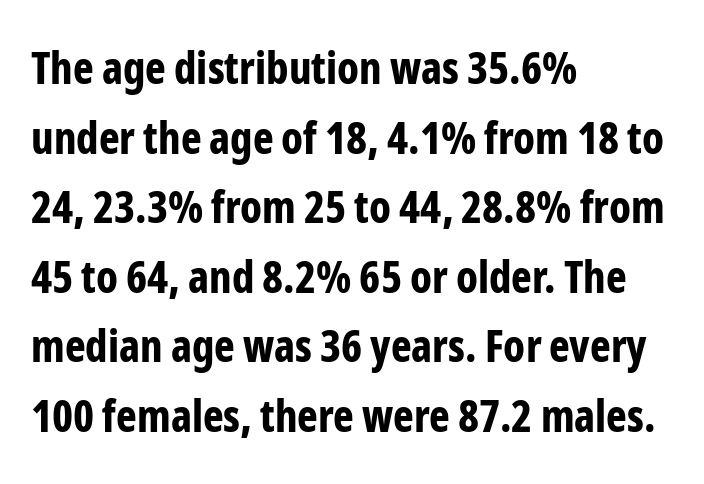
Upright lettering throughout. The rag falls on the right side of this text block. The type is set solid horizontally, with unmodified tracking. Successive baselines arrive at the customary interval.
